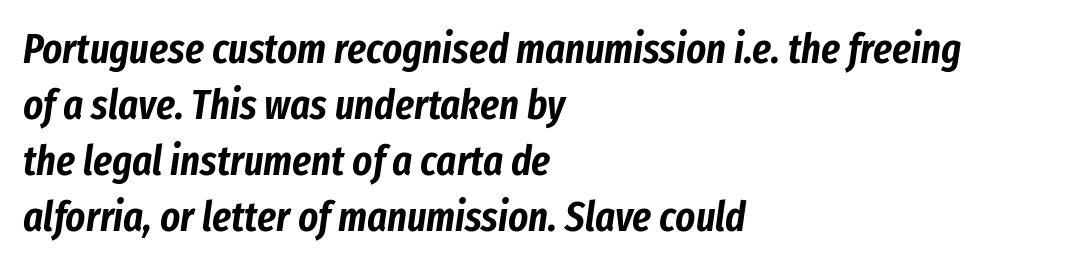
The space directly below the letters is spotless. Standard letterfit; no display-style spreading of the glyphs. The face used here has a pronounced slope to its letters. Character widths vary here, with narrow letters taking less room than wide ones.
